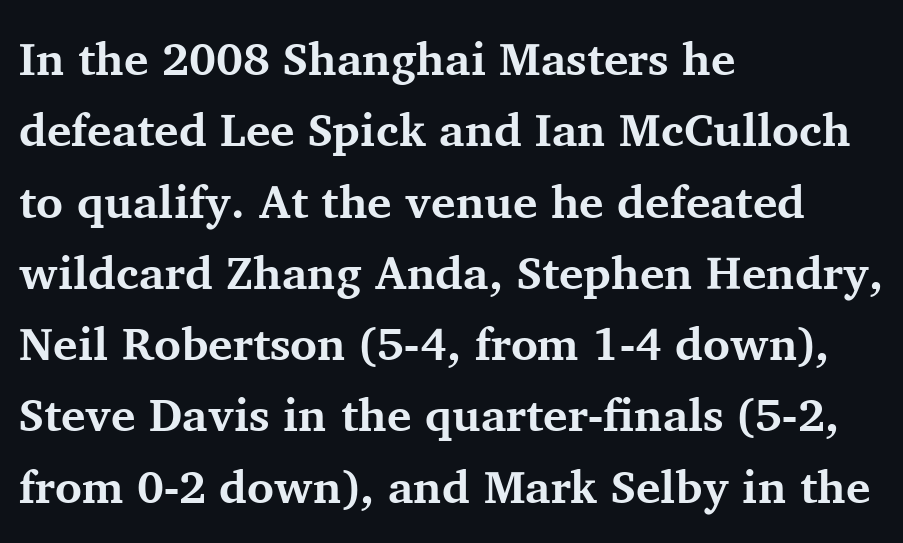
Q: Is the text bold? A: Yes.
Q: Is the text italic (slanted)? A: No, it is upright.
Q: Is the typeface a serif or a sans-serif typeface? A: Serif.
Q: Is the text underlined? A: No.
Q: How is the paragraph aligned? A: Left-aligned.
Q: Is the spacing between letters normal or unusually wide? A: Normal.
Q: Is the spacing between lines tight, normal or loose? A: Normal.
Q: Width (condensed, normal, or wide)? A: Normal.
Q: Stroke contrast? A: Medium.
Q: x-height? A: Medium.
Q: Monospaced? A: No.
